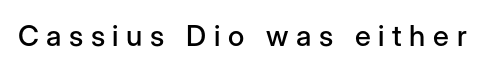
The image shows 29 px sans-serif type, upright; set unusually wide letter spacing (+0.26 em), not underlined; low stroke contrast and a medium x-height.
